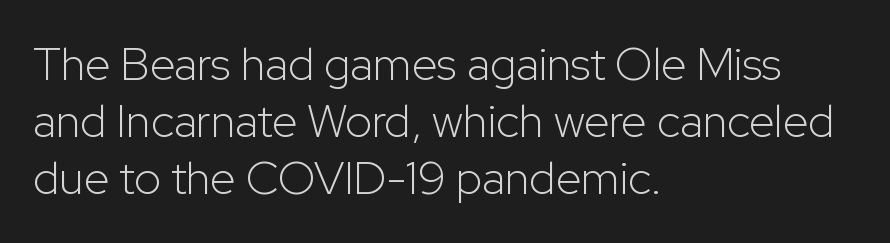
Q: Is the text bold? A: No.
Q: Is the text italic (slanted)? A: No, it is upright.
Q: Is the typeface a serif or a sans-serif typeface? A: Sans-serif.
Q: Is the text underlined? A: No.
Q: How is the paragraph aligned? A: Left-aligned.
Q: Is the spacing between letters normal or unusually wide? A: Normal.
Q: Width (condensed, normal, or wide)? A: Normal.
Q: Stroke contrast? A: Low.
Q: x-height? A: Medium.
Q: Monospaced? A: No.
